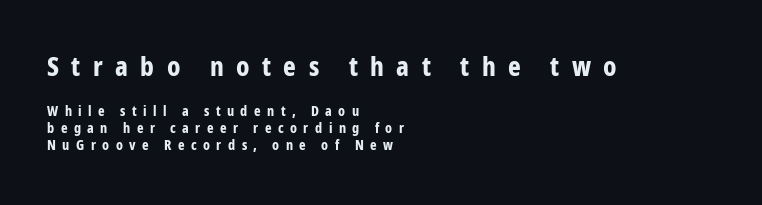
{"italic": "no", "bold": "yes", "underline": "no", "align": "left", "line_spacing_ratio": 1.21, "letter_spacing": "wide", "letter_spacing_em": 0.46, "larger_block": "first", "size_ratio": 1.93, "glyph_px": 27}
